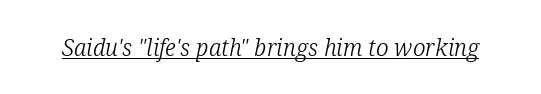
Q: Is the text bold? A: No.
Q: Is the text italic (slanted)? A: Yes, it leans right by about 12 degrees.
Q: Is the text underlined? A: Yes.
Q: Is the spacing between letters normal or unusually wide? A: Normal.
